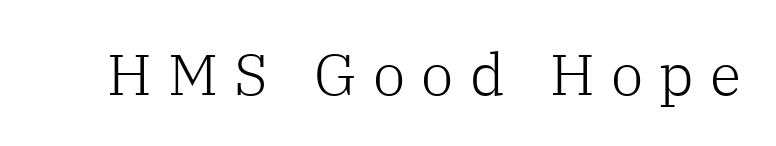
Q: Is the text bold? A: No.
Q: Is the text italic (slanted)? A: No, it is upright.
Q: Is the typeface a serif or a sans-serif typeface? A: Serif.
Q: Is the text underlined? A: No.
Q: Is the spacing between letters normal or unusually wide? A: Unusually wide.
Q: Width (condensed, normal, or wide)? A: Normal.
Q: Stroke contrast? A: Low.
Q: x-height? A: Medium.
Q: Monospaced? A: No.
